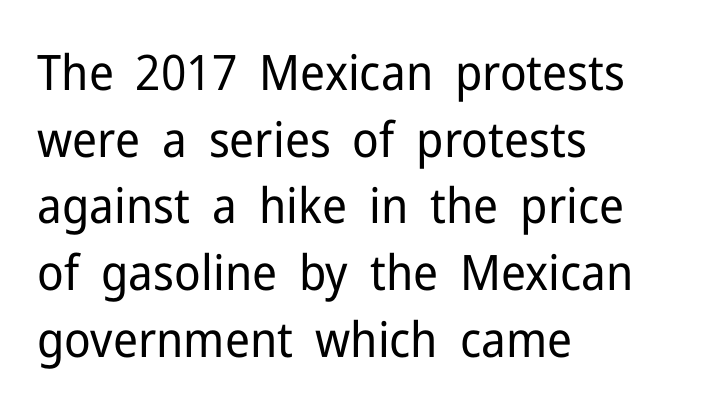
{"serif": "no", "italic": "no", "bold": "no", "weight": "regular", "width": "normal", "stroke_contrast": "low", "x_height": "medium", "monospaced": "no", "underline": "no", "align": "left", "line_spacing": "normal", "line_spacing_ratio": 1.36, "letter_spacing": "normal", "letter_spacing_em": 0.0, "glyph_px": 49}
